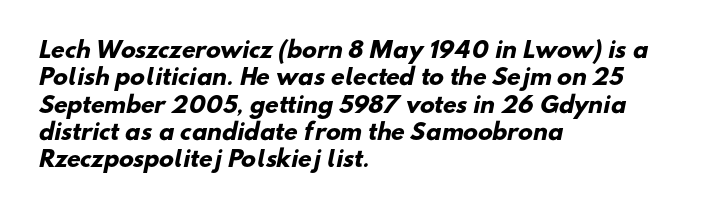
Does extra space separate the letters? No, they use regular spacing. Stroke thickness is high; the sample reads as a true bold. The paragraph shown leans on its left margin. This rendering features lettering with no underline.
